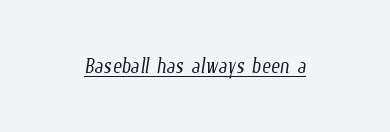
The image shows 27 px text type; set normal letter spacing, underlined.
